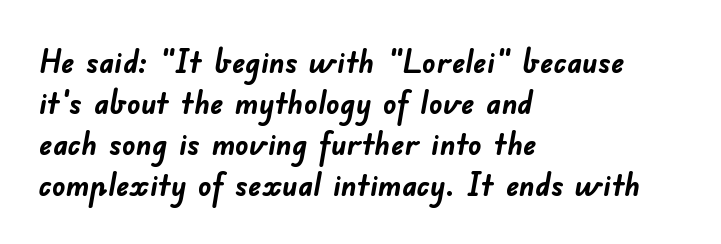
Q: Is the text bold? A: Yes.
Q: Is the typeface a serif or a sans-serif typeface? A: Sans-serif.
Q: Is the text underlined? A: No.
Q: How is the paragraph aligned? A: Left-aligned.
Q: Is the spacing between letters normal or unusually wide? A: Normal.
Q: Width (condensed, normal, or wide)? A: Normal.
Q: Stroke contrast? A: Low.
Q: x-height? A: Small.
Q: Monospaced? A: No.
